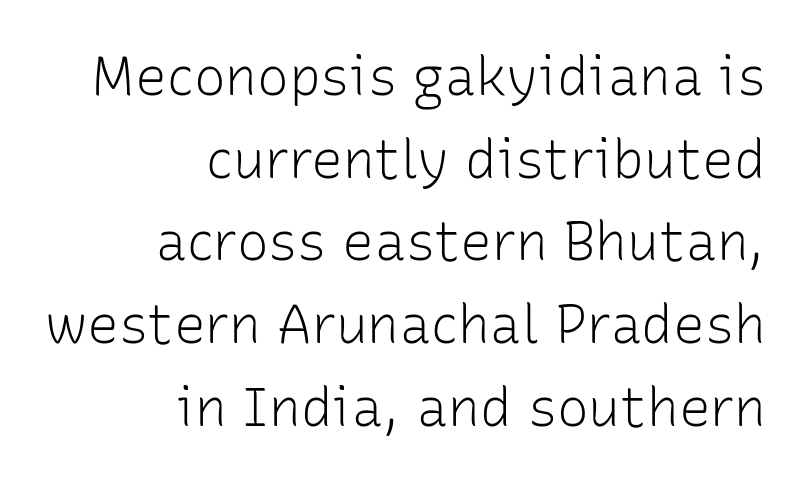
Q: Is the text bold? A: No.
Q: Is the text italic (slanted)? A: No, it is upright.
Q: Is the typeface a serif or a sans-serif typeface? A: Sans-serif.
Q: Is the text underlined? A: No.
Q: How is the paragraph aligned? A: Right-aligned.
Q: Is the spacing between letters normal or unusually wide? A: Normal.
Q: Is the spacing between lines tight, normal or loose? A: Normal.
Q: Width (condensed, normal, or wide)? A: Normal.
Q: Stroke contrast? A: Low.
Q: x-height? A: Medium.
Q: Monospaced? A: No.
